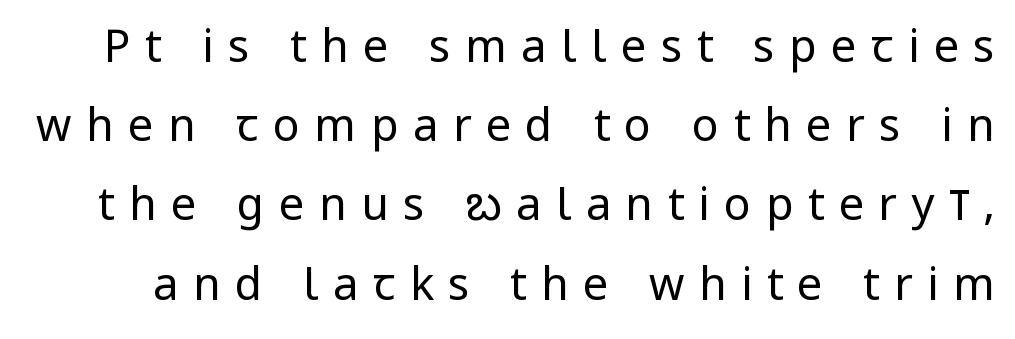
The image shows 45 px regular-weight, condensed sans-serif type, upright; set line spacing 1.76x, unusually wide letter spacing (+0.32 em), not underlined; low stroke contrast and a large x-height.
